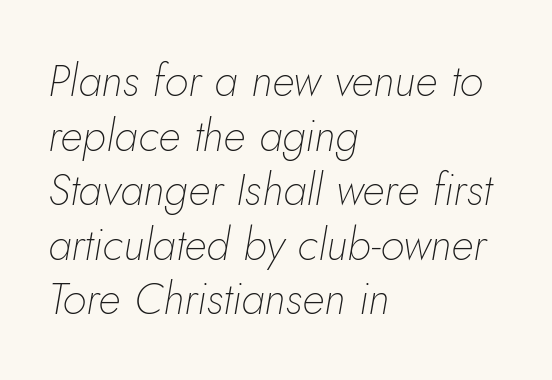
The image shows 44 px thin type, italic (leaning right); set left-aligned, line spacing 1.24x, normal letter spacing, not underlined; low stroke contrast and a small x-height.
